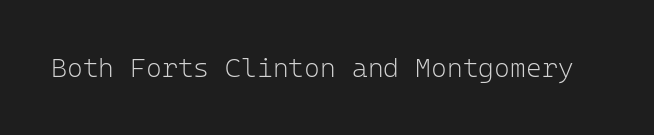
Q: Is the text bold? A: No.
Q: Is the text italic (slanted)? A: No, it is upright.
Q: Is the text underlined? A: No.
Q: Is the spacing between letters normal or unusually wide? A: Normal.
